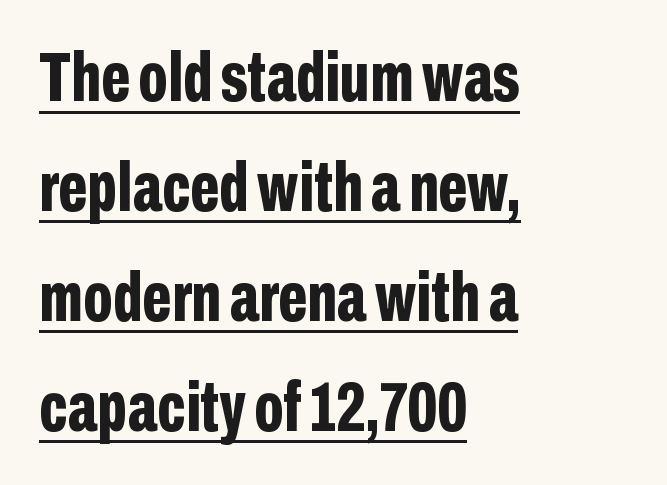
Vertical strokes here are truly vertical. Compared with undecorated copy, this sample adds a rule below the words. Characters follow at the spacing the type designer built in. In terms of leading, this rendering sits right in the middle. Layout note: lines flush left.
